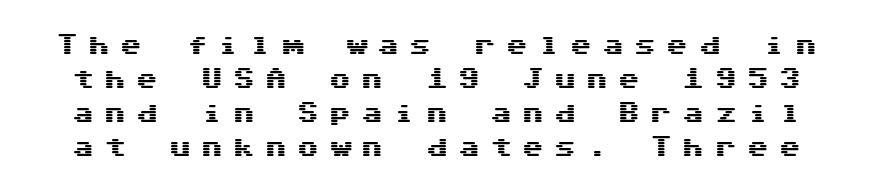
The image shows 22 px text type, upright; set normal line spacing (1.54x), unusually wide letter spacing (+0.46 em), not underlined.
